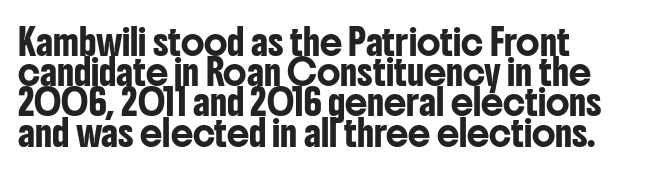
{"italic": "no", "underline": "no", "align": "left", "line_spacing_ratio": 1.21, "letter_spacing": "normal", "letter_spacing_em": 0.0, "glyph_px": 25}
